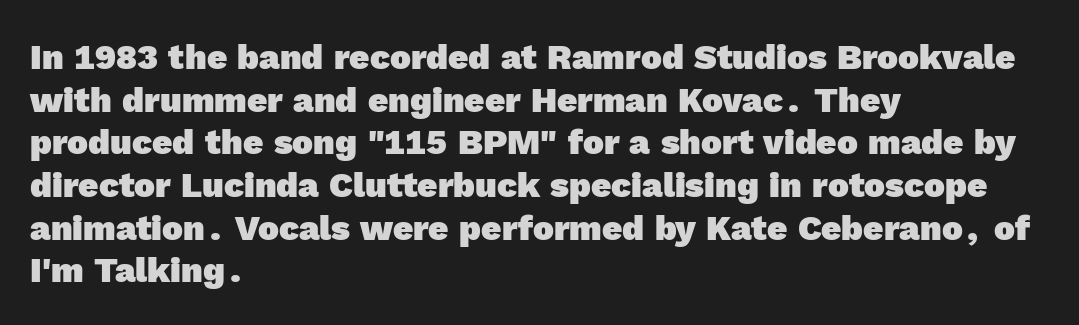
The image shows 35 px heavy sans-serif type; set left-aligned, line spacing 1.22x, normal letter spacing, not underlined; a medium x-height.
